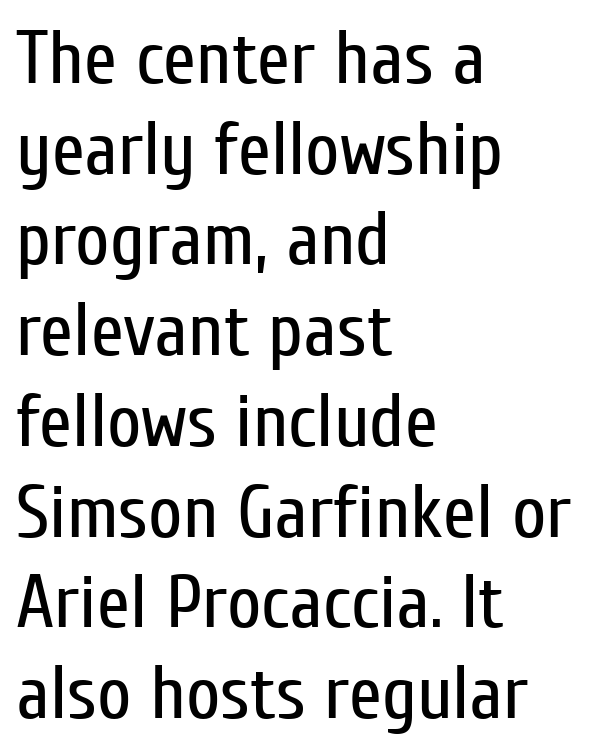
Q: Is the text bold? A: No.
Q: Is the text italic (slanted)? A: No, it is upright.
Q: Is the typeface a serif or a sans-serif typeface? A: Sans-serif.
Q: Is the text underlined? A: No.
Q: How is the paragraph aligned? A: Left-aligned.
Q: Is the spacing between letters normal or unusually wide? A: Normal.
Q: Width (condensed, normal, or wide)? A: Condensed.
Q: Stroke contrast? A: Low.
Q: x-height? A: Medium.
Q: Monospaced? A: No.
